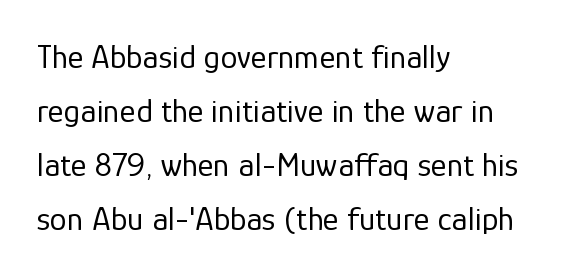
The image shows 34 px regular-weight sans-serif type, upright; set left-aligned, normal line spacing (1.59x), normal letter spacing, not underlined; low stroke contrast and a medium x-height.
